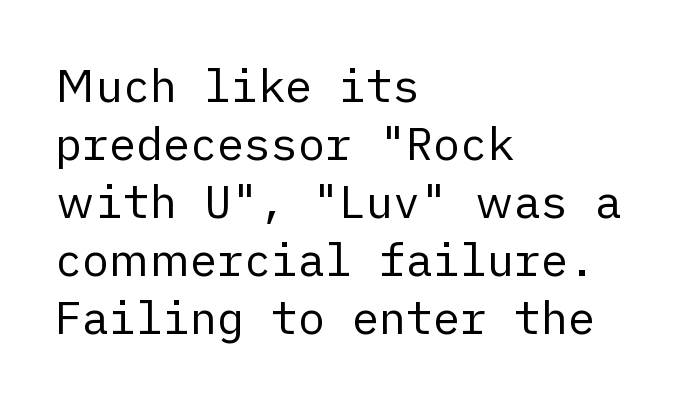
Q: Is the text bold? A: No.
Q: Is the text italic (slanted)? A: No, it is upright.
Q: Is the typeface a serif or a sans-serif typeface? A: Sans-serif.
Q: Is the text underlined? A: No.
Q: How is the paragraph aligned? A: Left-aligned.
Q: Is the spacing between letters normal or unusually wide? A: Normal.
Q: Is the spacing between lines tight, normal or loose? A: Normal.
Q: Width (condensed, normal, or wide)? A: Normal.
Q: Stroke contrast? A: Low.
Q: x-height? A: Medium.
